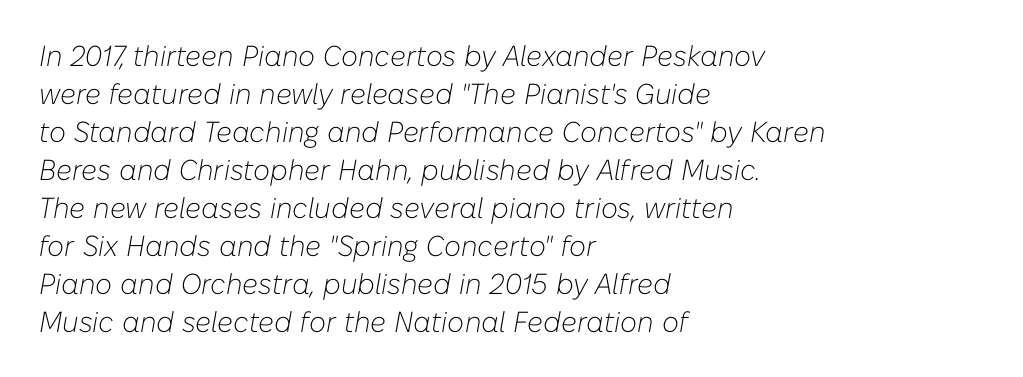
{"italic": "yes", "lean": "right", "slant_degrees": 10, "bold": "no", "weight": "light", "width": "normal", "stroke_contrast": "low", "x_height": "medium", "monospaced": "no", "underline": "no", "align": "left", "line_spacing": "normal", "line_spacing_ratio": 1.31, "letter_spacing": "normal", "letter_spacing_em": 0.0, "glyph_px": 29}
